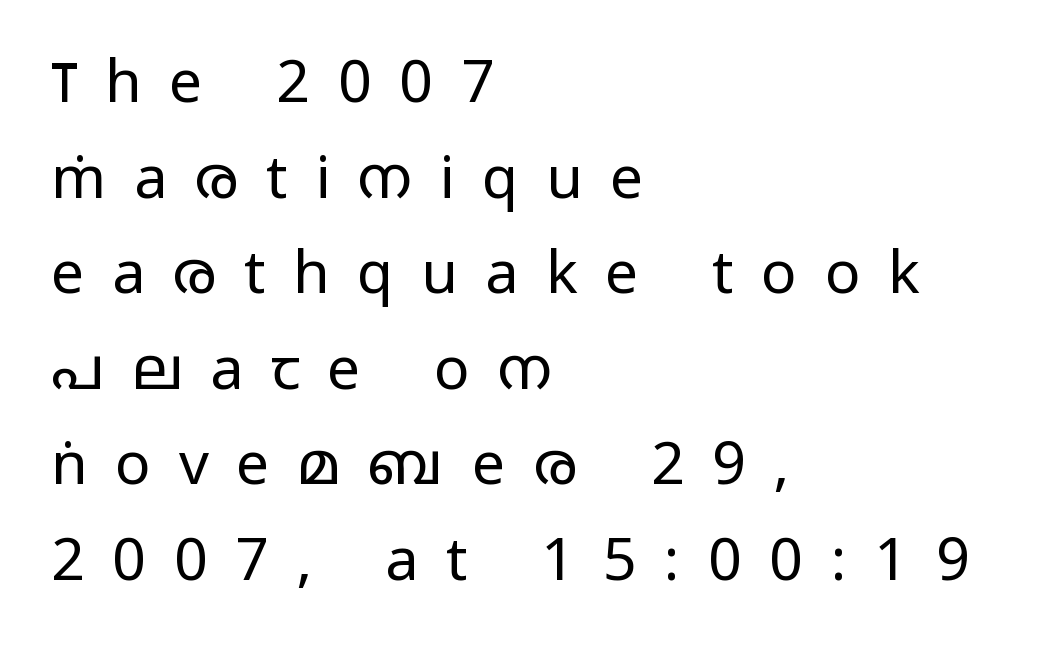
{"serif": "no", "italic": "no", "bold": "no", "weight": "regular", "width": "wide", "stroke_contrast": "low", "x_height": "medium", "monospaced": "no", "underline": "no", "align": "left", "line_spacing": "normal", "line_spacing_ratio": 1.62, "letter_spacing": "wide", "letter_spacing_em": 0.47, "glyph_px": 59}
